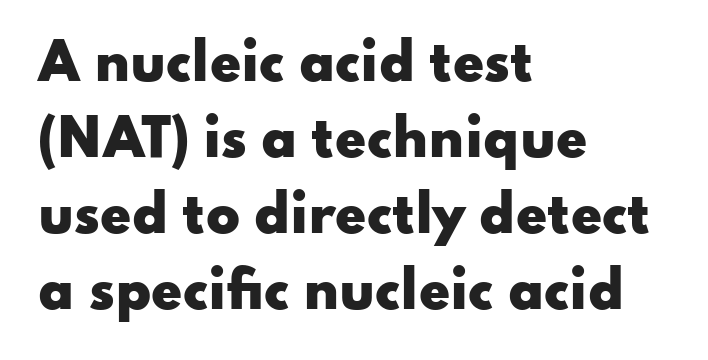
This is sans-serif lettering, the kind often seen on screens and signage. Short and long lines alike share a common starting point at left. Words appear dense and cohesive because spacing is normal. Vertical spacing — default. Tall strokes in this sample are plumb rather than angled.
